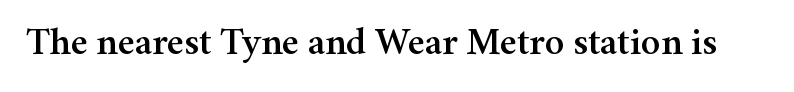
{"serif": "yes", "italic": "no", "width": "normal", "stroke_contrast": "medium", "x_height": "medium", "monospaced": "no", "underline": "no", "letter_spacing": "normal", "letter_spacing_em": 0.0, "glyph_px": 39}
